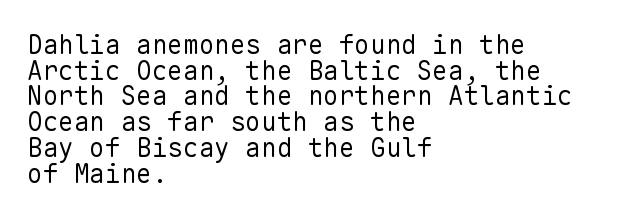
The image shows 26 px text type, upright; set left-aligned, tight line spacing (0.99x), normal letter spacing, not underlined.
